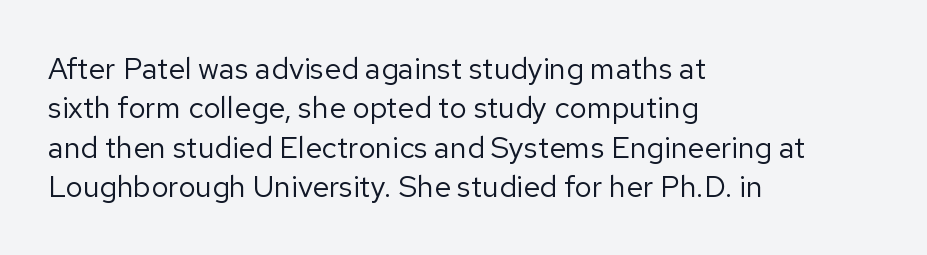
The image shows 30 px regular-weight sans-serif type, upright; set left-aligned, normal line spacing (1.31x), normal letter spacing, not underlined; low stroke contrast and a medium x-height.
